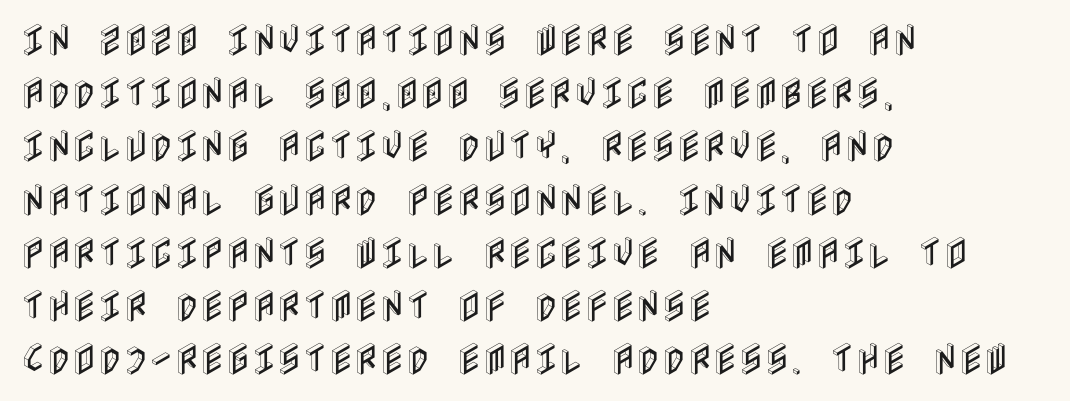
Bare-footed words on every line. This rendering uses left alignment, leaving the right contour irregular. In terms of letterspacing, this is plain default setting. This is the regular roman posture of the typeface. This block has exactly the height ordinary leading produces.
